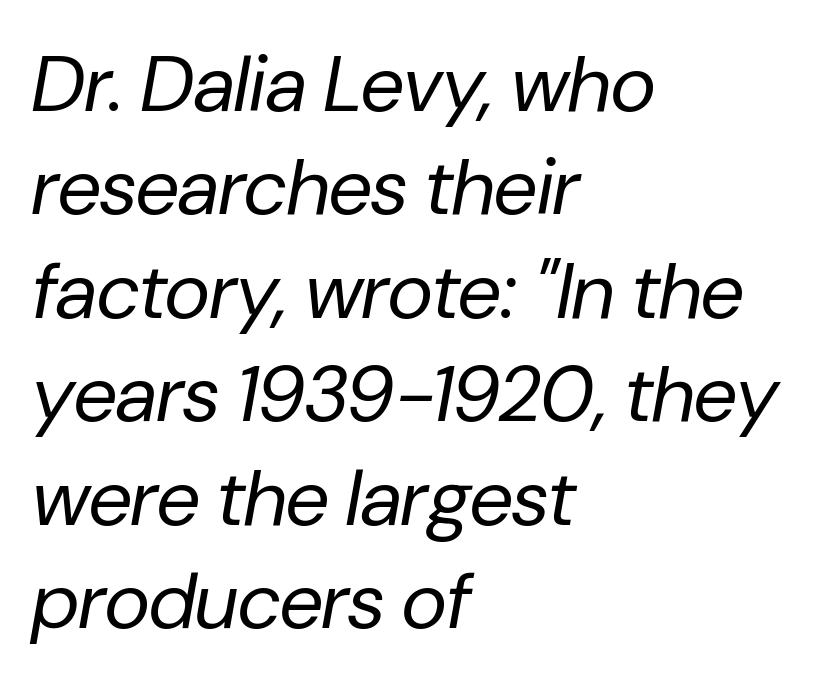
One-word summary of the alignment: left. Letters rest on an invisible, unmarked baseline. This rendering leaves character spacing at its baseline value. You could not count columns in this text — the font is proportionally spaced.
